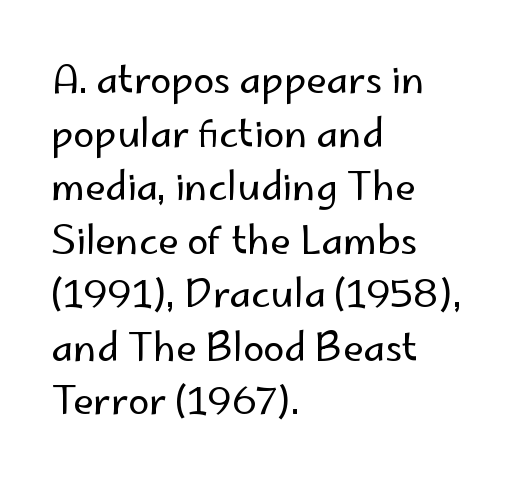
The image shows 38 px regular-weight sans-serif type, upright; set left-aligned, normal line spacing (1.41x), normal letter spacing, not underlined; low stroke contrast and a small x-height.
